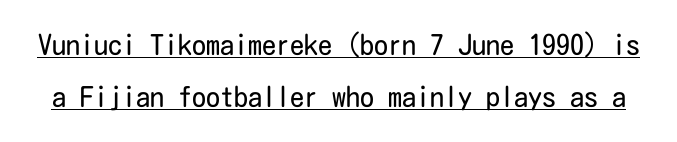
Q: Is the text bold? A: No.
Q: Is the text italic (slanted)? A: No, it is upright.
Q: Is the typeface a serif or a sans-serif typeface? A: Sans-serif.
Q: Is the text underlined? A: Yes.
Q: Is the spacing between letters normal or unusually wide? A: Normal.
Q: Width (condensed, normal, or wide)? A: Condensed.
Q: Stroke contrast? A: Low.
Q: x-height? A: Medium.
